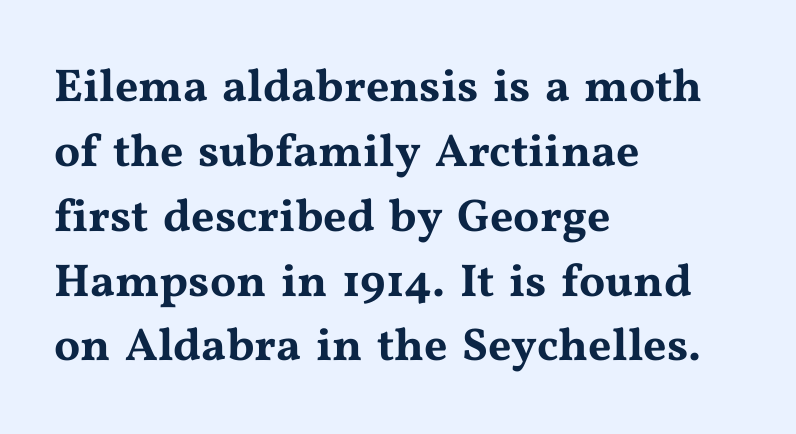
{"serif": "yes", "italic": "no", "width": "wide", "stroke_contrast": "medium", "x_height": "medium", "monospaced": "no", "underline": "no", "align": "left", "line_spacing": "normal", "line_spacing_ratio": 1.41, "letter_spacing": "normal", "letter_spacing_em": 0.0, "glyph_px": 46}
